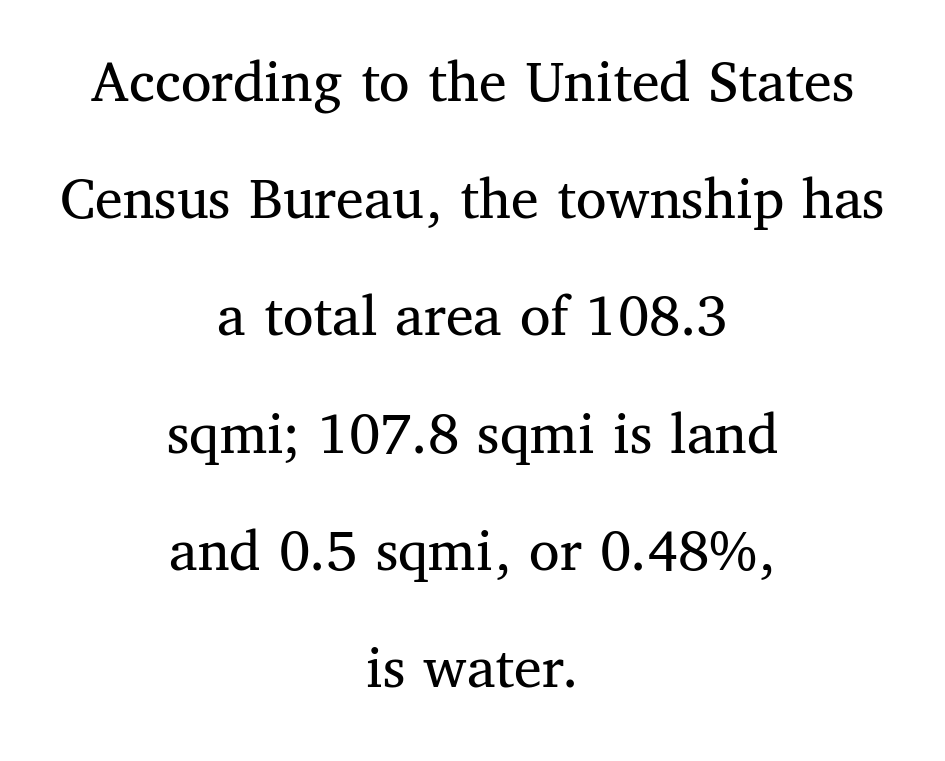
The image shows 62 px regular-weight serif type, upright; set centered, line spacing 1.89x, normal letter spacing, not underlined; medium stroke contrast and a medium x-height.
